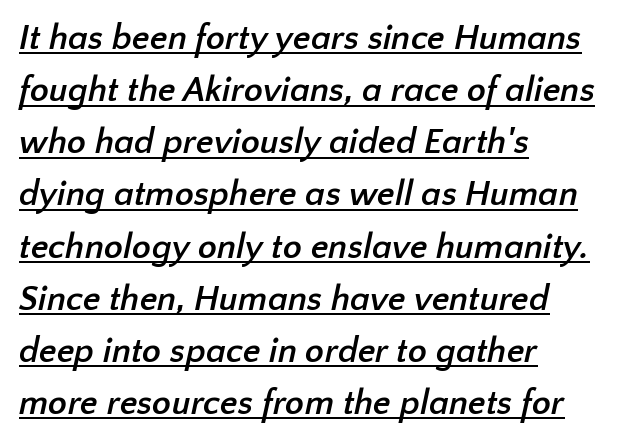
Q: Is the text bold? A: Yes.
Q: Is the typeface a serif or a sans-serif typeface? A: Sans-serif.
Q: Is the text underlined? A: Yes.
Q: How is the paragraph aligned? A: Left-aligned.
Q: Is the spacing between letters normal or unusually wide? A: Normal.
Q: Is the spacing between lines tight, normal or loose? A: Normal.
Q: Width (condensed, normal, or wide)? A: Normal.
Q: Stroke contrast? A: Low.
Q: x-height? A: Medium.
Q: Monospaced? A: No.
